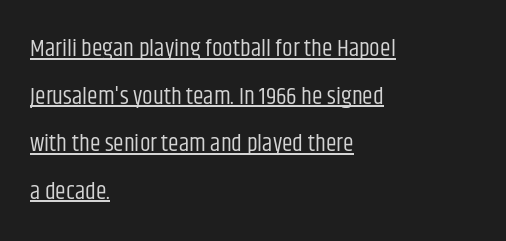
Q: Is the text bold? A: No.
Q: Is the text italic (slanted)? A: No, it is upright.
Q: Is the text underlined? A: Yes.
Q: How is the paragraph aligned? A: Left-aligned.
Q: Is the spacing between letters normal or unusually wide? A: Normal.
Q: Is the spacing between lines tight, normal or loose? A: Loose.
